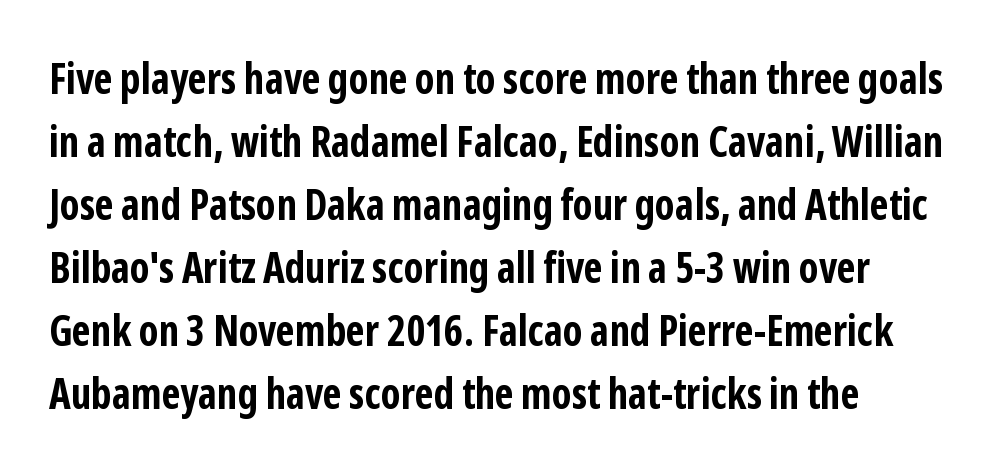
The image shows 42 px bold, condensed sans-serif type, upright; set left-aligned, normal line spacing (1.5x), normal letter spacing, not underlined; low stroke contrast and a medium x-height.
